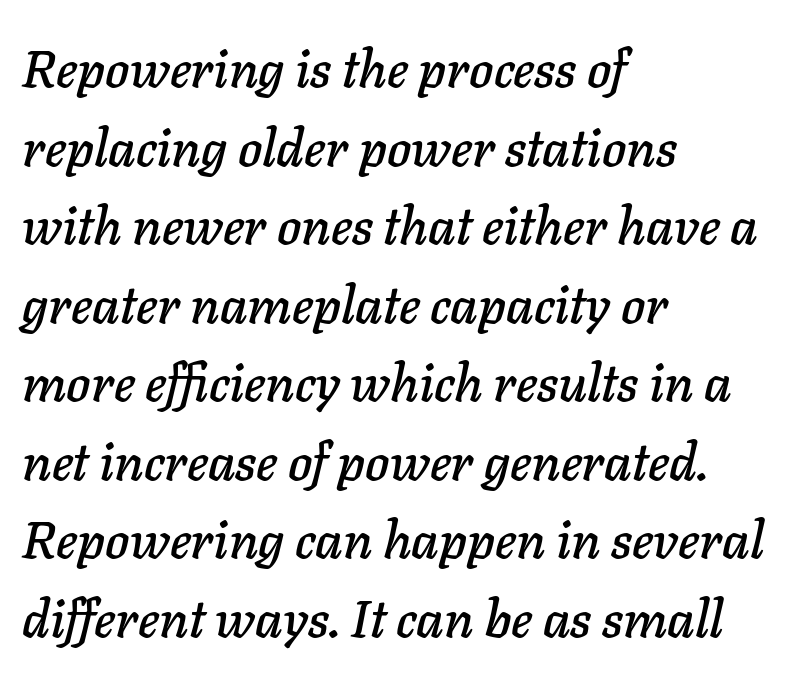
{"italic": "yes", "lean": "right", "slant_degrees": 11, "width": "normal", "stroke_contrast": "low", "x_height": "medium", "monospaced": "no", "underline": "no", "align": "left", "line_spacing": "normal", "line_spacing_ratio": 1.51, "letter_spacing": "normal", "letter_spacing_em": 0.0, "glyph_px": 52}
